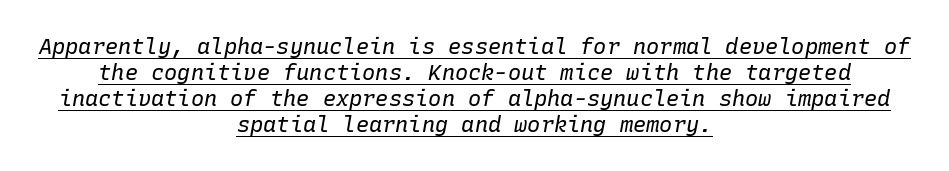
{"italic": "yes", "lean": "right", "slant_degrees": 10, "bold": "no", "underline": "yes", "align": "center", "line_spacing_ratio": 1.18, "letter_spacing": "normal", "letter_spacing_em": 0.0, "glyph_px": 22}
